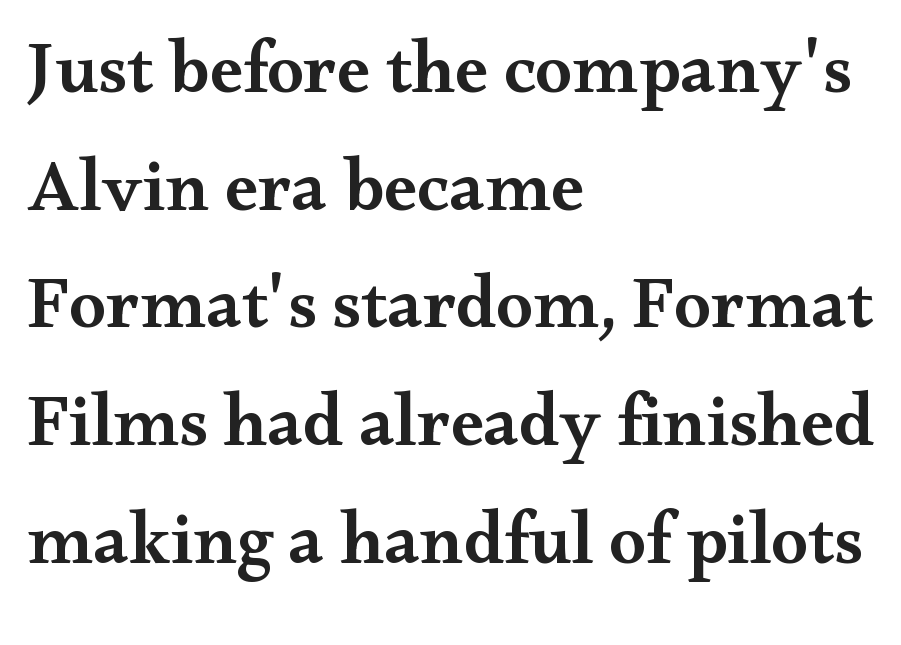
{"serif": "yes", "italic": "no", "bold": "semi", "weight": "semibold", "width": "wide", "stroke_contrast": "medium", "x_height": "small", "monospaced": "no", "underline": "no", "align": "left", "line_spacing": "normal", "line_spacing_ratio": 1.59, "letter_spacing": "normal", "letter_spacing_em": 0.0, "glyph_px": 74}
